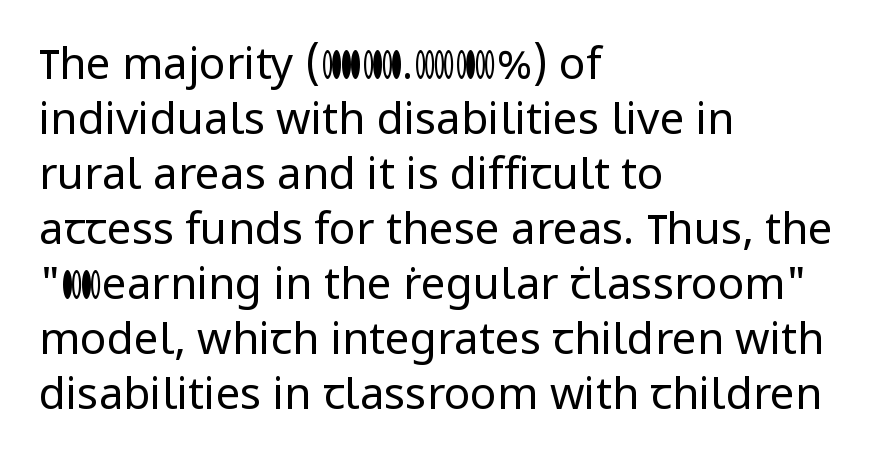
{"serif": "no", "italic": "no", "bold": "no", "weight": "regular", "width": "normal", "stroke_contrast": "low", "x_height": "medium", "monospaced": "no", "underline": "no", "align": "left", "line_spacing": "normal", "line_spacing_ratio": 1.25, "letter_spacing": "normal", "letter_spacing_em": 0.0, "glyph_px": 44}
